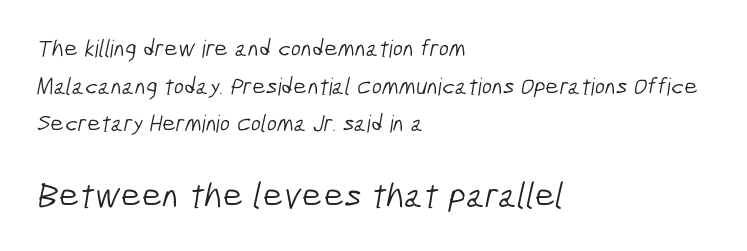
Rule under the text: the space is simply empty. The more generous point size was reserved for the lower chunk. The rendering keeps characters at their native spacing. Is there much room between lines? A standard amount, neither cramped nor airy. Do the characters align in a grid? No, the font is proportional.
